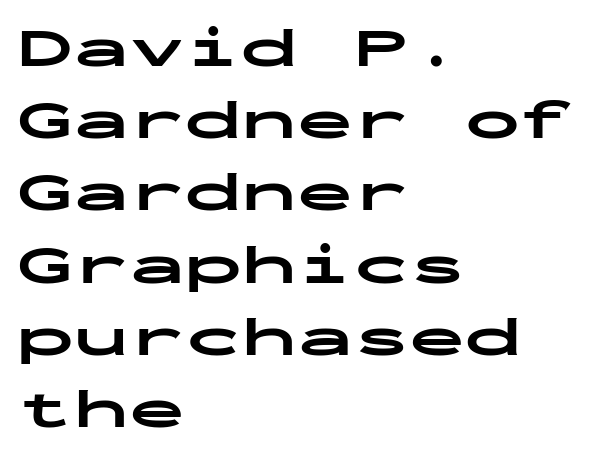
The image shows 56 px bold, wide sans-serif type, upright, monospaced; set left-aligned, normal line spacing (1.29x), normal letter spacing, not underlined; low stroke contrast and a medium x-height.
